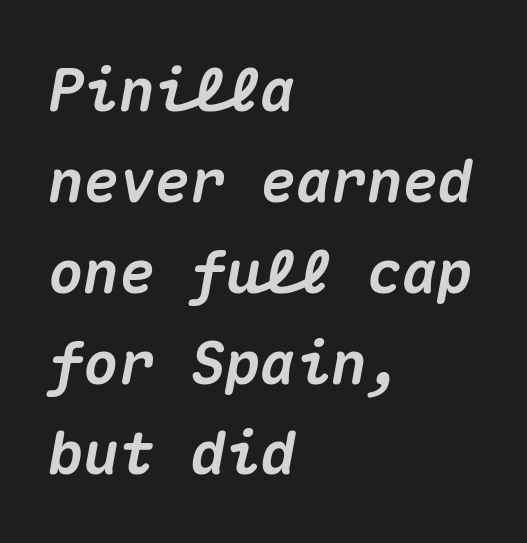
The image shows 59 px heavy type, italic (leaning right), monospaced; set left-aligned, normal line spacing (1.54x), normal letter spacing, not underlined; medium stroke contrast and a medium x-height.
